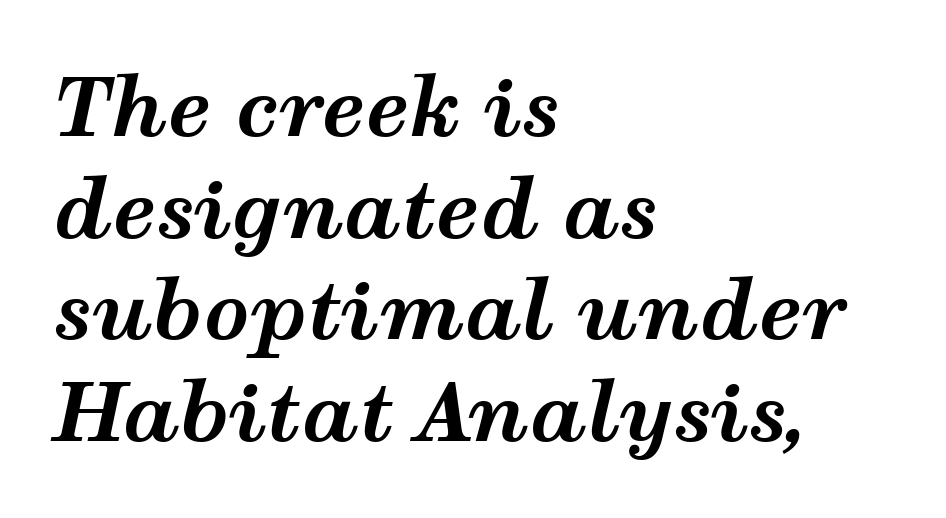
Observe the ordinary spacing: letters are neighbours, not strangers. The paragraph has a hard left edge and a soft right edge. The gap between lines stays unmarked. The passage shown leans; its letterforms are oblique. Varying glyph widths throughout — classic text-font behaviour.
